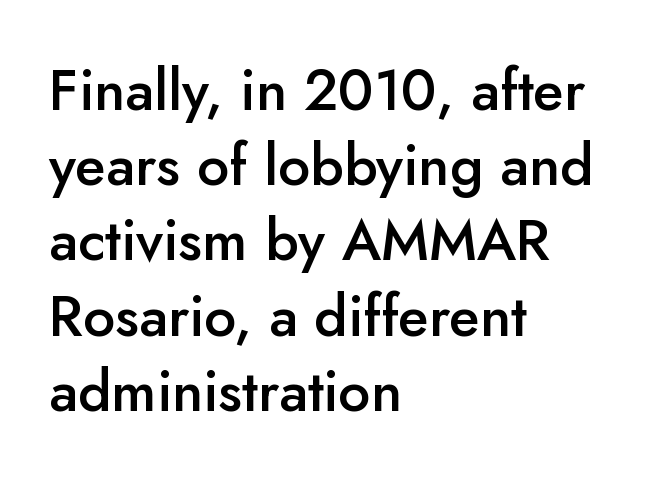
Does the leading feel generous? No, just average. Unlike a traditional serif, this face leaves its strokes unadorned. This sample is left-justified, so line endings fall wherever the words run out. These words are printed semibold, heavier than regular yet not bold.
